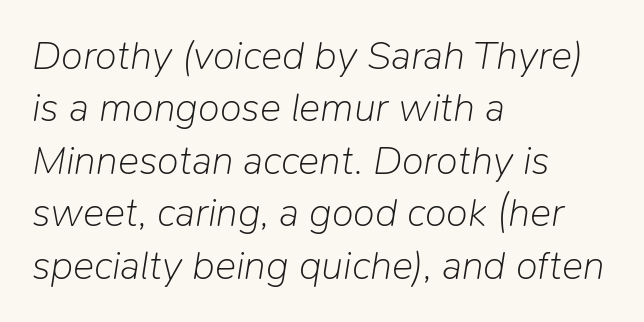
{"italic": "yes", "lean": "right", "slant_degrees": 9, "bold": "no", "weight": "light", "width": "normal", "stroke_contrast": "low", "x_height": "medium", "monospaced": "no", "underline": "no", "align": "left", "line_spacing": "normal", "line_spacing_ratio": 1.31, "letter_spacing": "normal", "letter_spacing_em": 0.0, "glyph_px": 40}
